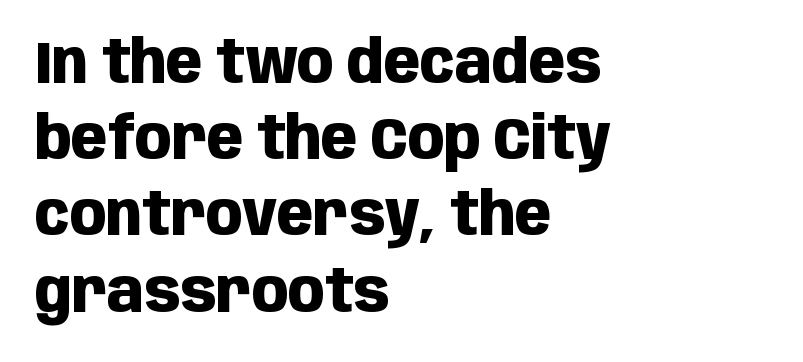
Caption: bold face, heavy strokes. In terms of letterform style, serifs are entirely absent. You could not count columns in this text — the font is proportionally spaced. In terms of leading, this rendering sits right in the middle. Clear beneath every line of the passage.
